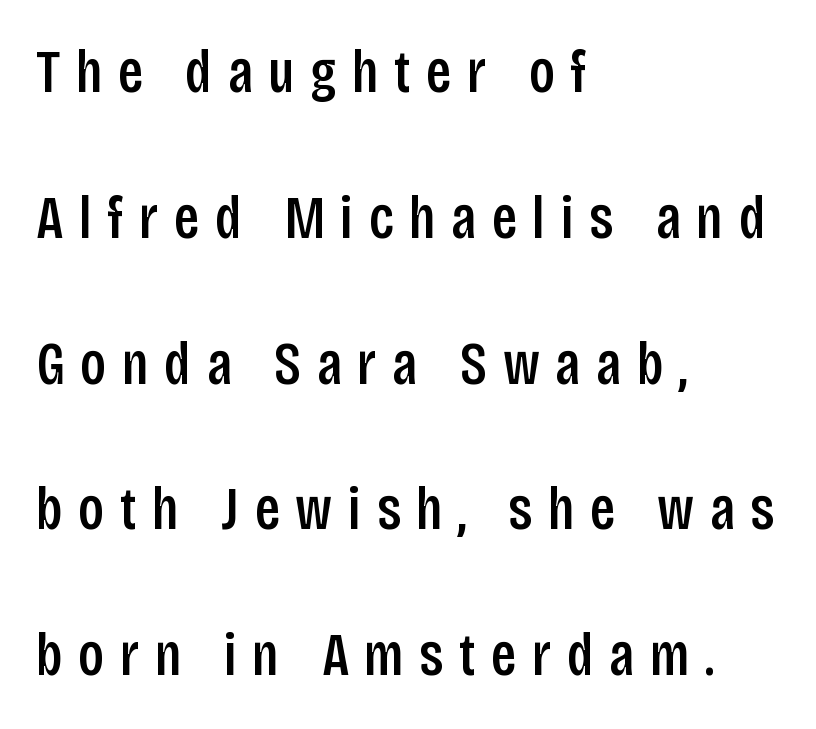
Spacing verdict: proportional, widths tailored to each character. The space directly below the letters is spotless. In terms of letterform style, serifs are entirely absent. This is the regular roman posture of the typeface.
